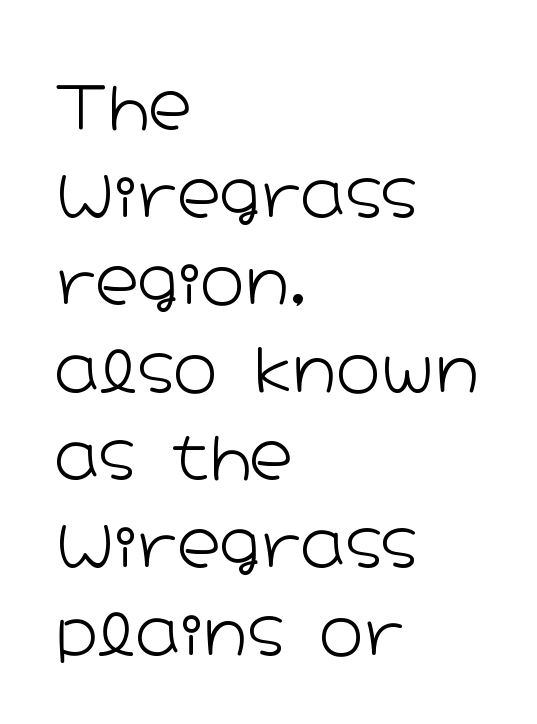
Q: Is the text bold? A: No.
Q: Is the text italic (slanted)? A: No, it is upright.
Q: Is the typeface a serif or a sans-serif typeface? A: Sans-serif.
Q: Is the text underlined? A: No.
Q: How is the paragraph aligned? A: Left-aligned.
Q: Is the spacing between letters normal or unusually wide? A: Normal.
Q: Is the spacing between lines tight, normal or loose? A: Normal.
Q: Width (condensed, normal, or wide)? A: Wide.
Q: Stroke contrast? A: Low.
Q: x-height? A: Medium.
Q: Monospaced? A: No.
